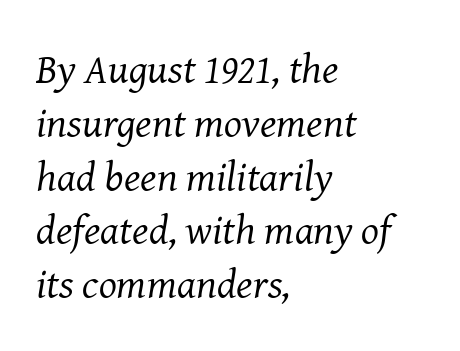
{"serif": "yes", "italic": "yes", "lean": "right", "slant_degrees": 8, "bold": "no", "weight": "regular", "width": "normal", "stroke_contrast": "medium", "x_height": "medium", "monospaced": "no", "underline": "no", "align": "left", "line_spacing": "normal", "line_spacing_ratio": 1.28, "letter_spacing": "normal", "letter_spacing_em": 0.0, "glyph_px": 42}
